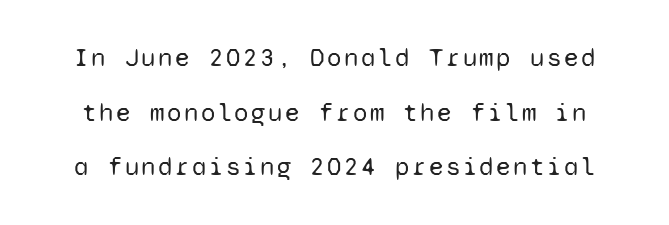
The foot of each line stays bare and open. Italic? Not at all — the glyphs are vertical. No chunkiness to these letters — they're not bold. In terms of leading, this rendering errs on the spacious side.
